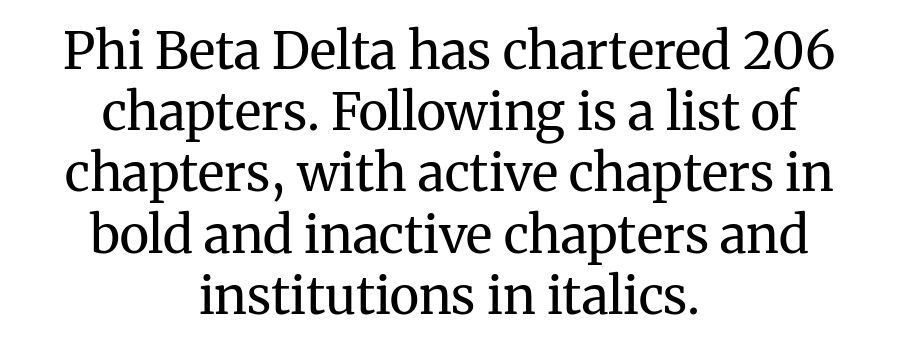
Letter spacing: default. Words float on clear page, feet unadorned. Centered paragraph, ragged on both sides. Heaviness? Minimal to ordinary, like unemphasized prose. Unlike italic type, these characters show no tilt at all.
